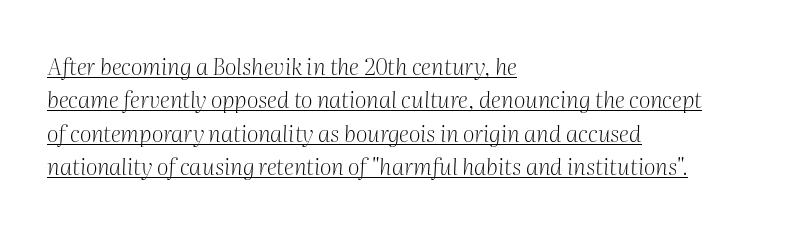
Q: Is the text bold? A: No.
Q: Is the text italic (slanted)? A: Yes, it leans right by about 2 degrees.
Q: Is the text underlined? A: Yes.
Q: How is the paragraph aligned? A: Left-aligned.
Q: Is the spacing between letters normal or unusually wide? A: Normal.
Q: Is the spacing between lines tight, normal or loose? A: Normal.
